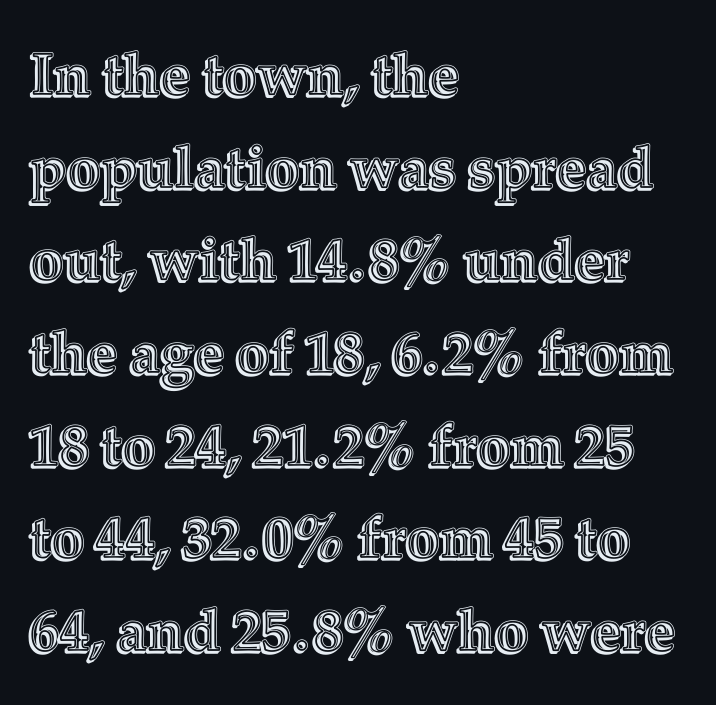
These lines are rendered in a variable-pitch font. Ordinary non-slanted type is in use. Successive baselines arrive at the customary interval. Honestly, the letter spacing is just normal — you wouldn't notice it.
